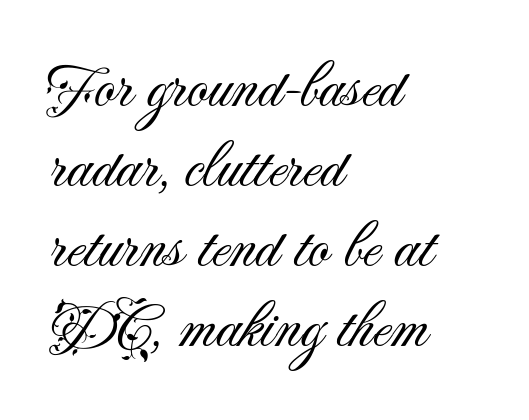
Underline: absent. The horizontal fit of the characters is conventional and even. Varying glyph widths throughout — classic text-font behaviour. Every row of glyphs begins at an identical x-position on the left. What kind of face is this? One without serifs — a sans. The face looks like a standard text weight, possibly lighter.
